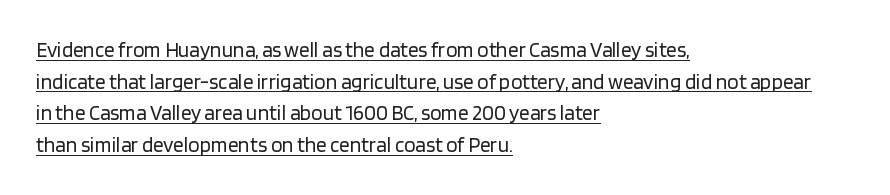
Q: Is the text bold? A: No.
Q: Is the text italic (slanted)? A: No, it is upright.
Q: Is the text underlined? A: Yes.
Q: How is the paragraph aligned? A: Left-aligned.
Q: Is the spacing between letters normal or unusually wide? A: Normal.
Q: Is the spacing between lines tight, normal or loose? A: Normal.
